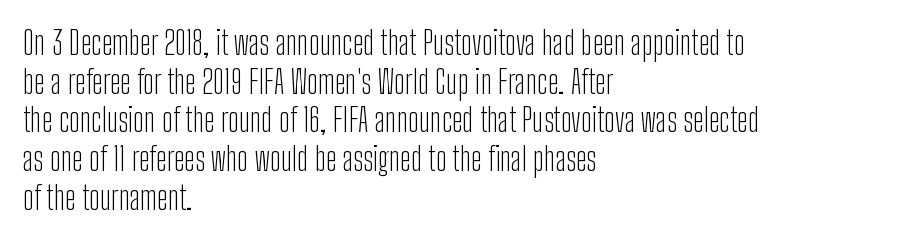
{"serif": "no", "italic": "no", "bold": "no", "weight": "light", "width": "condensed", "stroke_contrast": "low", "x_height": "medium", "monospaced": "no", "underline": "no", "align": "left", "line_spacing_ratio": 1.21, "letter_spacing": "normal", "letter_spacing_em": 0.0, "glyph_px": 32}
